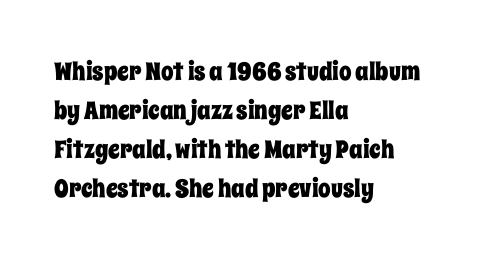
{"italic": "no", "underline": "no", "align": "left", "line_spacing": "normal", "line_spacing_ratio": 1.56, "letter_spacing": "normal", "letter_spacing_em": 0.0, "glyph_px": 25}
